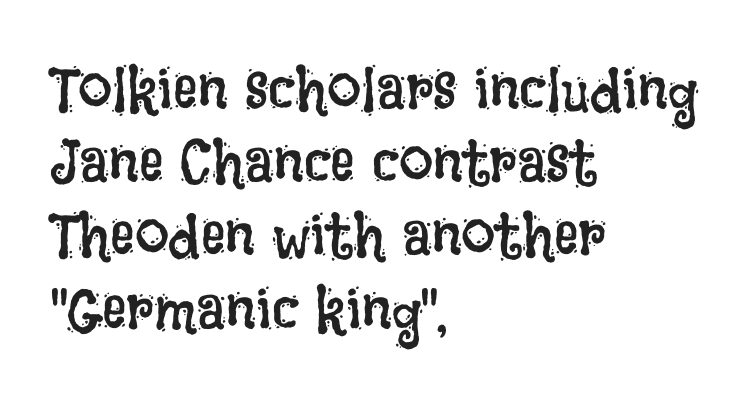
No chunkiness to these letters — they're not bold. These lines were composed using upright roman letters. Clear beneath every line of the passage. The compositor pushed each line to the left boundary.
